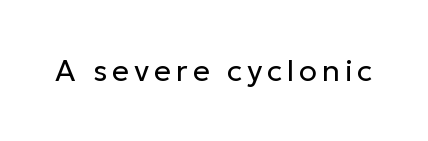
{"serif": "no", "italic": "no", "bold": "no", "weight": "regular", "width": "normal", "stroke_contrast": "low", "x_height": "medium", "monospaced": "no", "underline": "no", "glyph_px": 30}
